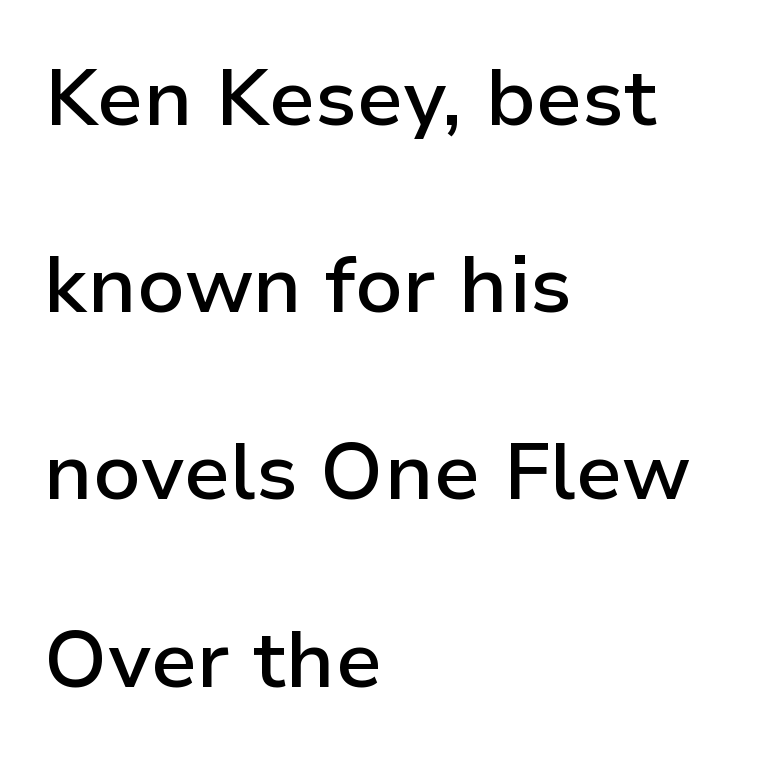
{"serif": "no", "italic": "no", "bold": "semi", "weight": "semibold", "width": "normal", "stroke_contrast": "low", "x_height": "medium", "monospaced": "no", "underline": "no", "align": "left", "line_spacing": "loose", "line_spacing_ratio": 2.34, "letter_spacing": "normal", "letter_spacing_em": 0.0, "glyph_px": 80}
